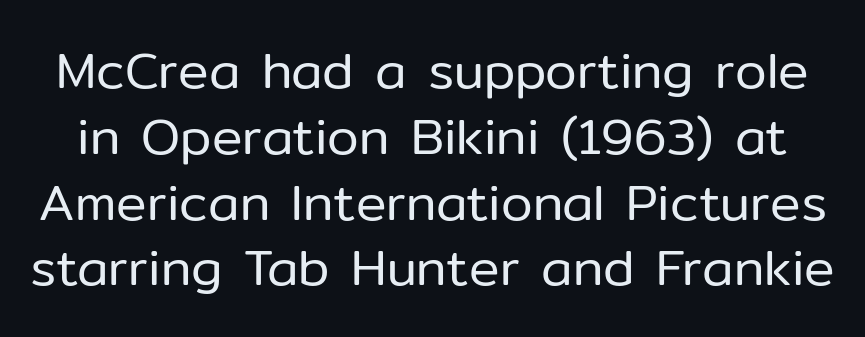
{"serif": "no", "italic": "no", "bold": "no", "weight": "regular", "width": "normal", "stroke_contrast": "low", "x_height": "medium", "monospaced": "no", "underline": "no", "line_spacing": "normal", "line_spacing_ratio": 1.29, "letter_spacing": "normal", "letter_spacing_em": 0.0, "glyph_px": 51}
